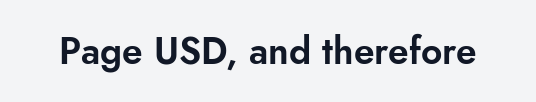
Q: Is the text italic (slanted)? A: No, it is upright.
Q: Is the typeface a serif or a sans-serif typeface? A: Sans-serif.
Q: Is the text underlined? A: No.
Q: Is the spacing between letters normal or unusually wide? A: Normal.
Q: Width (condensed, normal, or wide)? A: Normal.
Q: Stroke contrast? A: Low.
Q: x-height? A: Small.
Q: Monospaced? A: No.
